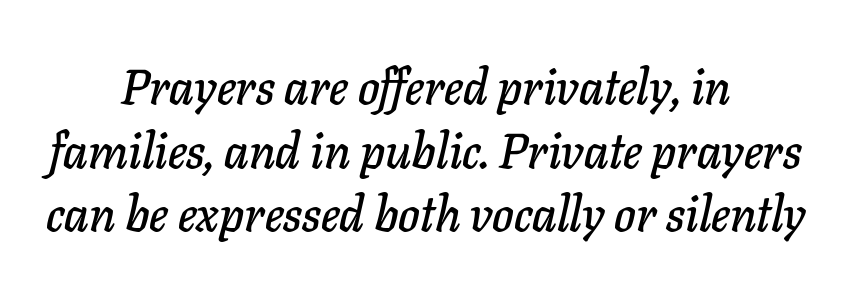
Here the glyphs are tracked normally, forming tight word shapes. Line starts and ends both wander, symmetrically. The block of text has a typical density, with ordinary space between rows. An italicized treatment has been applied to the whole sample. The space beneath each line is pristine and unruled.
